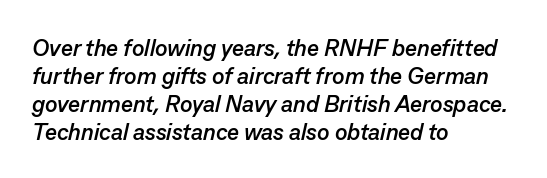
The rendering keeps characters at their native spacing. This sample is left-justified, so line endings fall wherever the words run out. Beneath every word, the page is bare. The text carries the slant typical of an italic or oblique font. Weight: bold.
